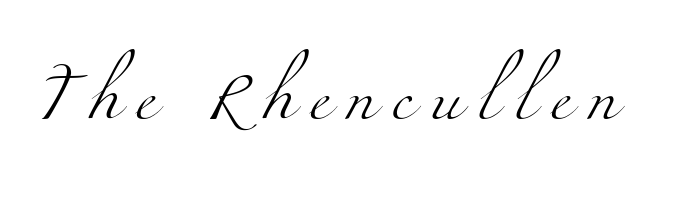
The image shows 48 px light, wide type; set unusually wide letter spacing (+0.33 em), not underlined; medium stroke contrast and a small x-height.
